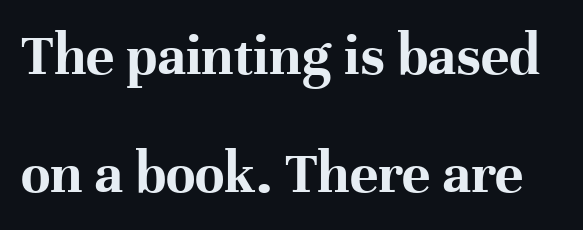
{"serif": "yes", "italic": "no", "bold": "yes", "weight": "bold", "width": "normal", "stroke_contrast": "high", "x_height": "medium", "monospaced": "no", "underline": "no", "line_spacing": "loose", "line_spacing_ratio": 1.96, "letter_spacing": "normal", "letter_spacing_em": 0.0, "glyph_px": 60}
